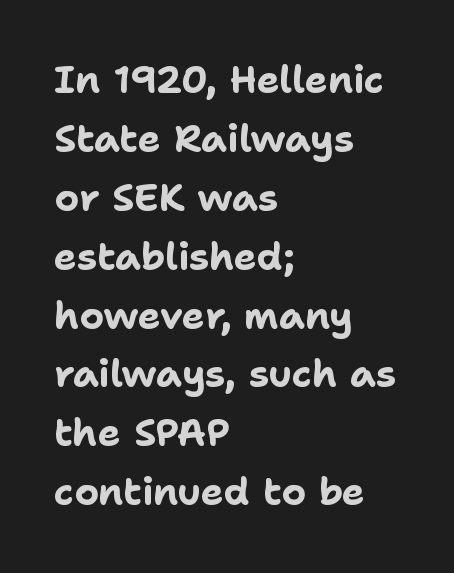
{"serif": "no", "italic": "no", "bold": "yes", "weight": "bold", "width": "normal", "stroke_contrast": "low", "x_height": "medium", "monospaced": "no", "underline": "no", "align": "left", "line_spacing": "normal", "line_spacing_ratio": 1.55, "letter_spacing": "normal", "letter_spacing_em": 0.0, "glyph_px": 38}
